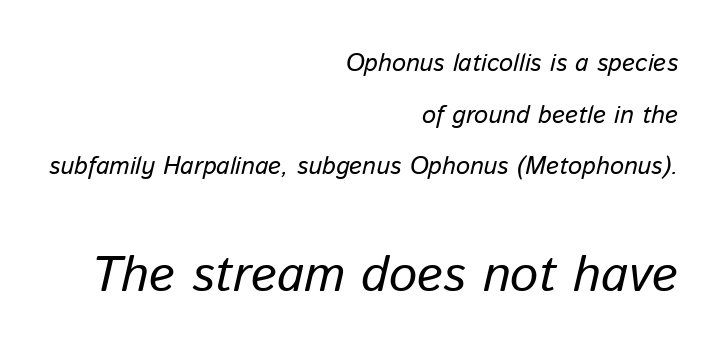
Q: Is the text italic (slanted)? A: Yes, it leans right by about 13 degrees.
Q: Is the text underlined? A: No.
Q: How is the paragraph aligned? A: Right-aligned.
Q: Is the spacing between letters normal or unusually wide? A: Normal.
Q: Is the spacing between lines tight, normal or loose? A: Loose.
Q: Which block of text is set in a larger size, the first (top) or the second (bottom)? A: The second (bottom) one.
Q: Width (condensed, normal, or wide)? A: Normal.
Q: Stroke contrast? A: Low.
Q: x-height? A: Medium.
Q: Monospaced? A: No.
